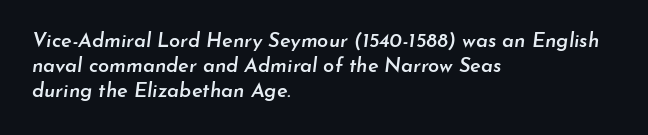
Q: Is the text bold? A: Semi-bold.
Q: Is the text italic (slanted)? A: Yes, it leans right by about 7 degrees.
Q: Is the text underlined? A: No.
Q: How is the paragraph aligned? A: Left-aligned.
Q: Is the spacing between letters normal or unusually wide? A: Normal.
Q: Is the spacing between lines tight, normal or loose? A: Normal.
